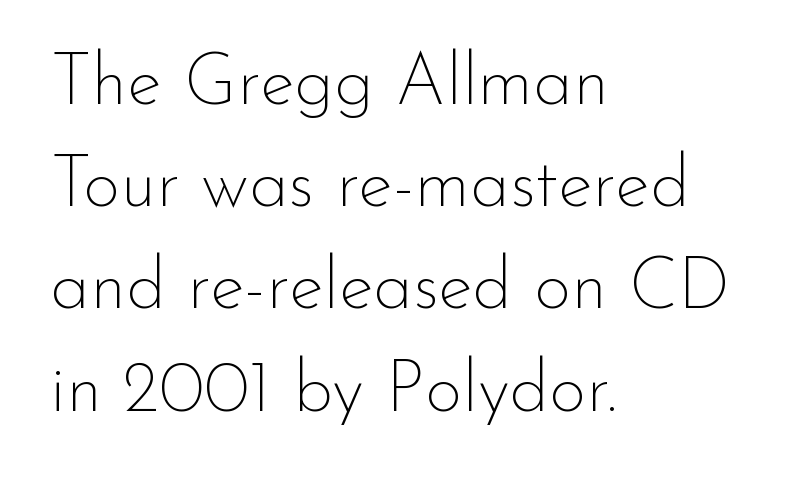
Q: Is the text bold? A: No.
Q: Is the text italic (slanted)? A: No, it is upright.
Q: Is the typeface a serif or a sans-serif typeface? A: Sans-serif.
Q: Is the text underlined? A: No.
Q: How is the paragraph aligned? A: Left-aligned.
Q: Is the spacing between letters normal or unusually wide? A: Normal.
Q: Is the spacing between lines tight, normal or loose? A: Normal.
Q: Width (condensed, normal, or wide)? A: Normal.
Q: Stroke contrast? A: Low.
Q: x-height? A: Small.
Q: Monospaced? A: No.
